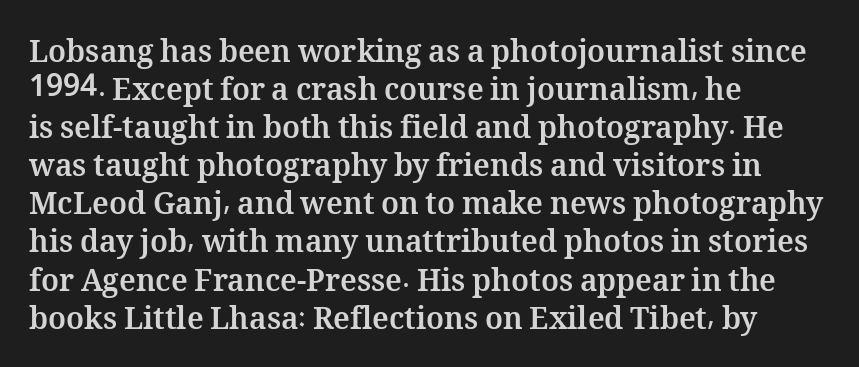
The image shows 30 px bold type, upright; set left-aligned, normal line spacing (1.27x), normal letter spacing, not underlined; medium stroke contrast and a medium x-height.
